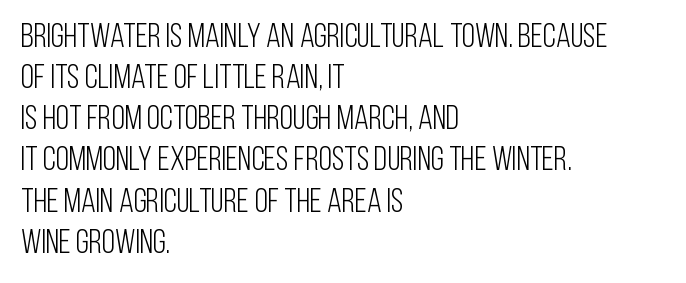
Q: Is the text bold? A: No.
Q: Is the text italic (slanted)? A: No, it is upright.
Q: Is the typeface a serif or a sans-serif typeface? A: Sans-serif.
Q: Is the text underlined? A: No.
Q: How is the paragraph aligned? A: Left-aligned.
Q: Is the spacing between letters normal or unusually wide? A: Normal.
Q: Width (condensed, normal, or wide)? A: Condensed.
Q: Stroke contrast? A: Low.
Q: x-height? A: Large.
Q: Monospaced? A: No.
